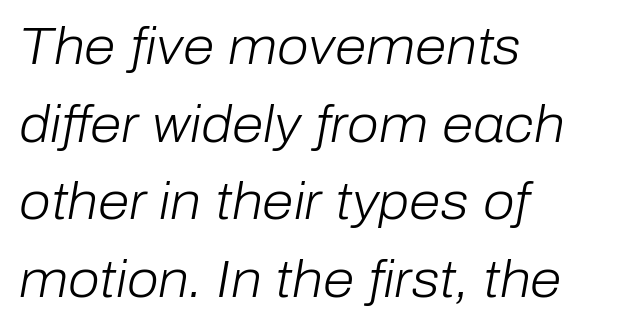
{"italic": "yes", "lean": "right", "slant_degrees": 10, "bold": "no", "weight": "light", "width": "normal", "stroke_contrast": "low", "x_height": "medium", "monospaced": "no", "underline": "no", "align": "left", "line_spacing": "normal", "line_spacing_ratio": 1.52, "letter_spacing": "normal", "letter_spacing_em": 0.0, "glyph_px": 51}
